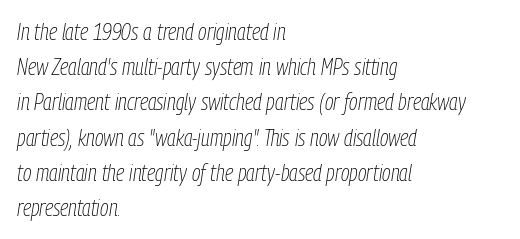
Q: Is the text bold? A: No.
Q: Is the text italic (slanted)? A: Yes, it leans right by about 9 degrees.
Q: Is the text underlined? A: No.
Q: How is the paragraph aligned? A: Left-aligned.
Q: Is the spacing between letters normal or unusually wide? A: Normal.
Q: Is the spacing between lines tight, normal or loose? A: Normal.
